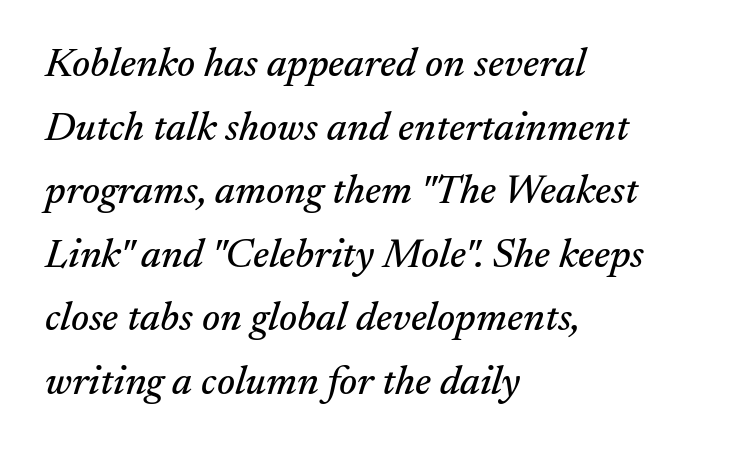
{"serif": "yes", "italic": "yes", "lean": "right", "slant_degrees": 17, "width": "normal", "stroke_contrast": "medium", "x_height": "small", "monospaced": "no", "underline": "no", "align": "left", "line_spacing": "normal", "line_spacing_ratio": 1.55, "letter_spacing": "normal", "letter_spacing_em": 0.0, "glyph_px": 41}
